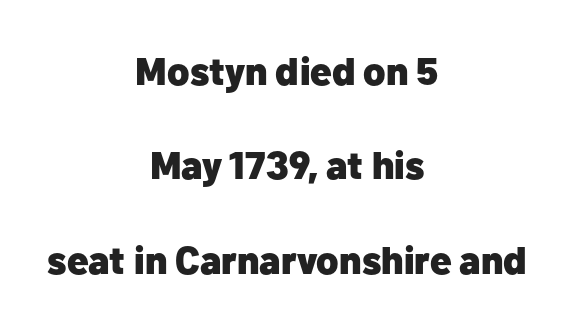
{"serif": "no", "italic": "no", "bold": "yes", "weight": "heavy", "width": "normal", "stroke_contrast": "low", "x_height": "medium", "monospaced": "no", "underline": "no", "align": "center", "line_spacing": "loose", "line_spacing_ratio": 2.42, "letter_spacing": "normal", "letter_spacing_em": 0.0, "glyph_px": 39}
